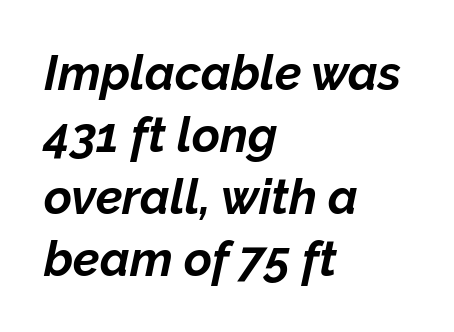
Proportional: the letters do not fall into vertical columns. Weight: bold. Successive baselines arrive at the customary interval. The face used here has a pronounced slope to its letters.
